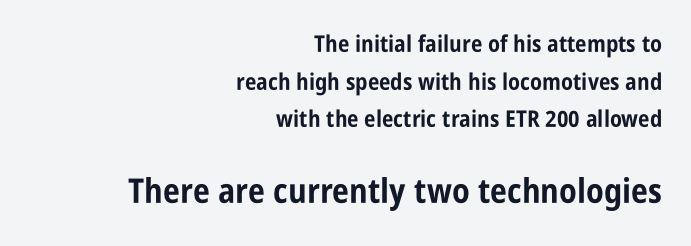
The image shows 34 px bold, condensed sans-serif type, upright; set right-aligned, normal line spacing (1.64x), normal letter spacing, not underlined; the second (bottom) block is 1.48x larger; low stroke contrast and a large x-height.
